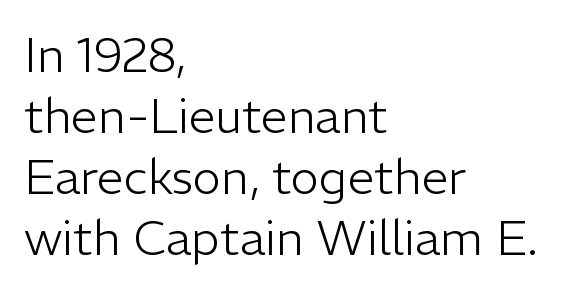
Check where the strokes stop: nothing finishes them off — pure sans. Caption: face not bold, strokes unweighted. The lines sit at an ordinary, default distance from one another. The font's upright variant was chosen for this text. Left-aligned paragraph, ragged on the right. Descenders are the only things crossing below the line.
